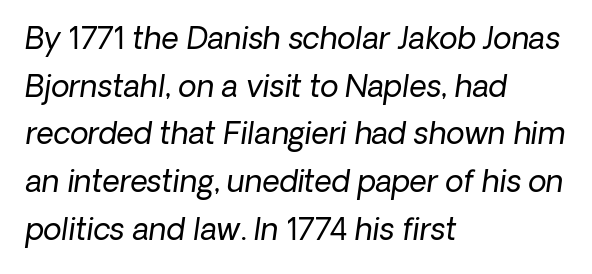
{"serif": "no", "bold": "no", "weight": "regular", "width": "normal", "stroke_contrast": "low", "x_height": "medium", "monospaced": "no", "underline": "no", "align": "left", "line_spacing": "normal", "line_spacing_ratio": 1.59, "letter_spacing": "normal", "letter_spacing_em": 0.0, "glyph_px": 30}
